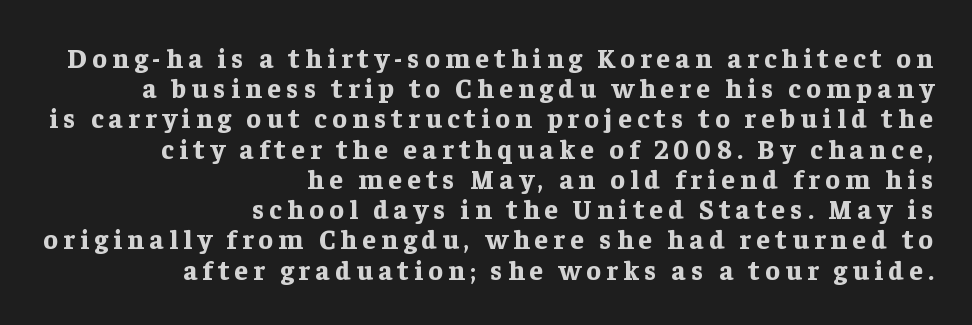
Q: Is the text bold? A: Yes.
Q: Is the text italic (slanted)? A: No, it is upright.
Q: Is the text underlined? A: No.
Q: How is the paragraph aligned? A: Right-aligned.
Q: Is the spacing between letters normal or unusually wide? A: Unusually wide.
Q: Is the spacing between lines tight, normal or loose? A: Tight.
